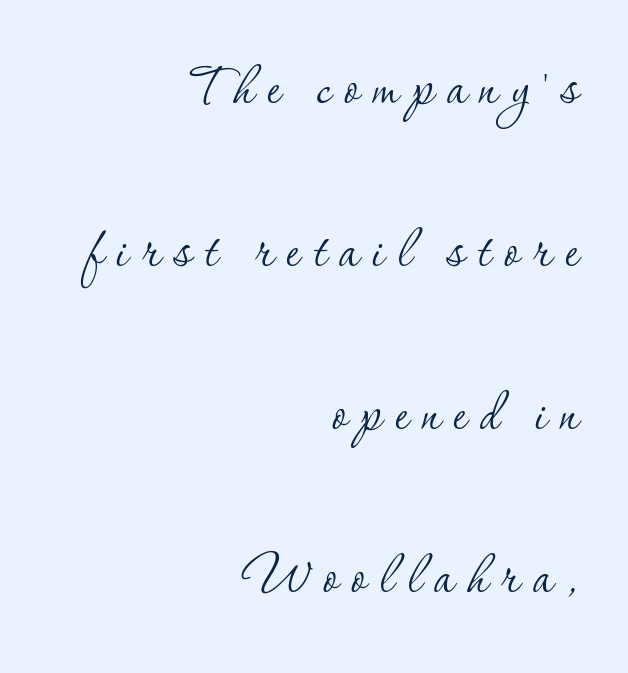
The image shows 66 px thin serif type; set right-aligned, loose line spacing (2.47x), unusually wide letter spacing (+0.2 em), not underlined; low stroke contrast and a small x-height.
